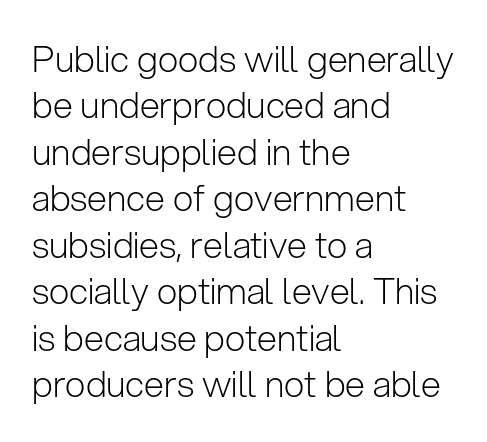
{"serif": "no", "italic": "no", "bold": "no", "weight": "light", "width": "normal", "stroke_contrast": "low", "x_height": "medium", "monospaced": "no", "underline": "no", "align": "left", "line_spacing": "normal", "line_spacing_ratio": 1.29, "letter_spacing": "normal", "letter_spacing_em": 0.0, "glyph_px": 36}
